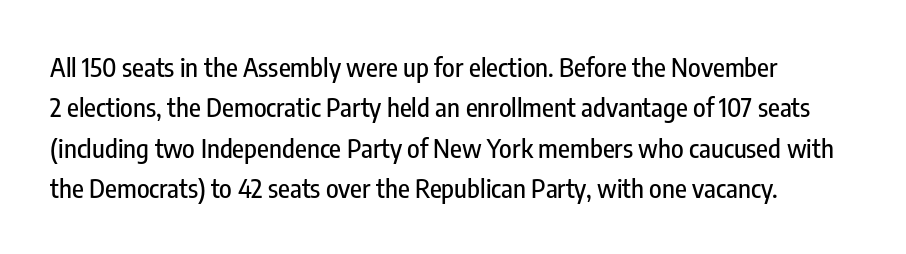
Q: Is the text italic (slanted)? A: No, it is upright.
Q: Is the text underlined? A: No.
Q: Is the spacing between letters normal or unusually wide? A: Normal.
Q: Is the spacing between lines tight, normal or loose? A: Normal.
